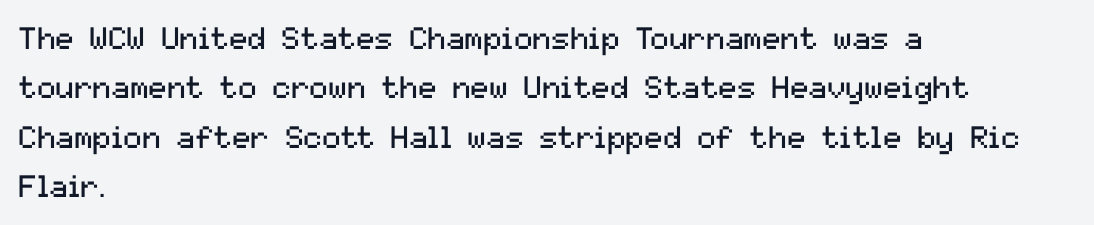
{"serif": "no", "italic": "no", "bold": "no", "weight": "regular", "width": "normal", "stroke_contrast": "medium", "x_height": "medium", "monospaced": "no", "underline": "no", "align": "left", "line_spacing": "normal", "line_spacing_ratio": 1.59, "letter_spacing": "normal", "letter_spacing_em": 0.0, "glyph_px": 31}
